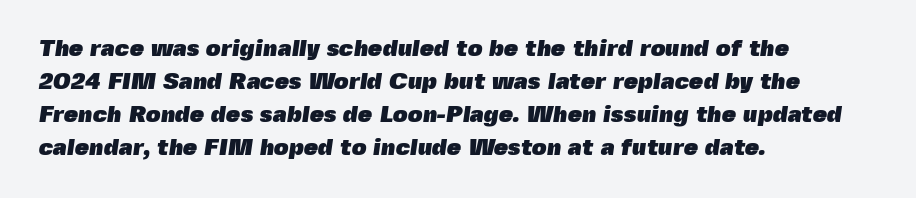
{"bold": "yes", "underline": "no", "align": "left", "line_spacing": "normal", "line_spacing_ratio": 1.43, "letter_spacing": "normal", "letter_spacing_em": 0.0, "glyph_px": 23}
